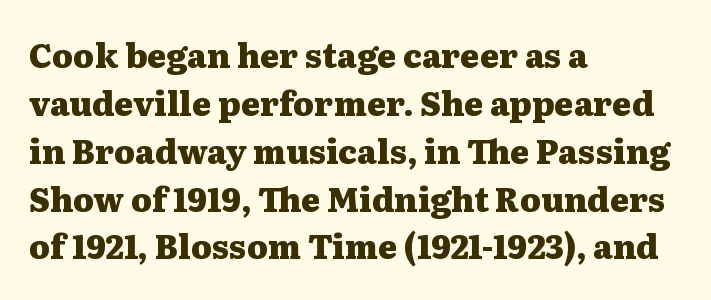
The image shows 33 px heavy, wide serif type, upright; set left-aligned, normal line spacing (1.45x), normal letter spacing, not underlined; medium stroke contrast and a medium x-height.
